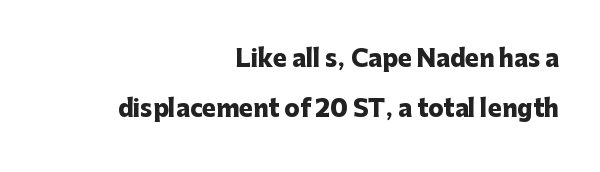
Q: Is the text bold? A: Yes.
Q: Is the text italic (slanted)? A: No, it is upright.
Q: Is the text underlined? A: No.
Q: How is the paragraph aligned? A: Right-aligned.
Q: Is the spacing between letters normal or unusually wide? A: Normal.
Q: Is the spacing between lines tight, normal or loose? A: Loose.
